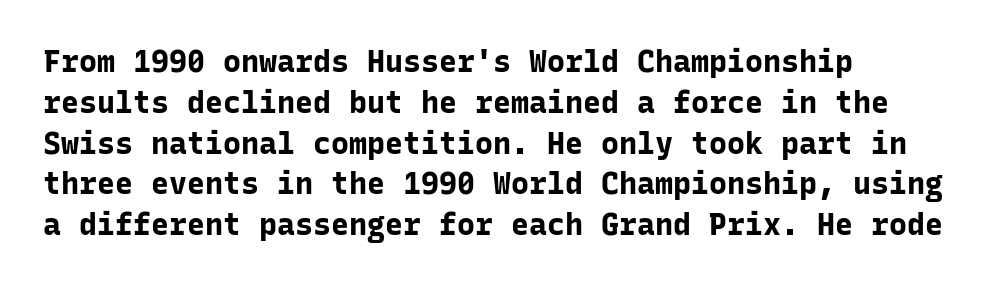
The image shows 30 px bold sans-serif type, upright, monospaced; set left-aligned, normal line spacing (1.36x), normal letter spacing, not underlined; low stroke contrast and a medium x-height.
